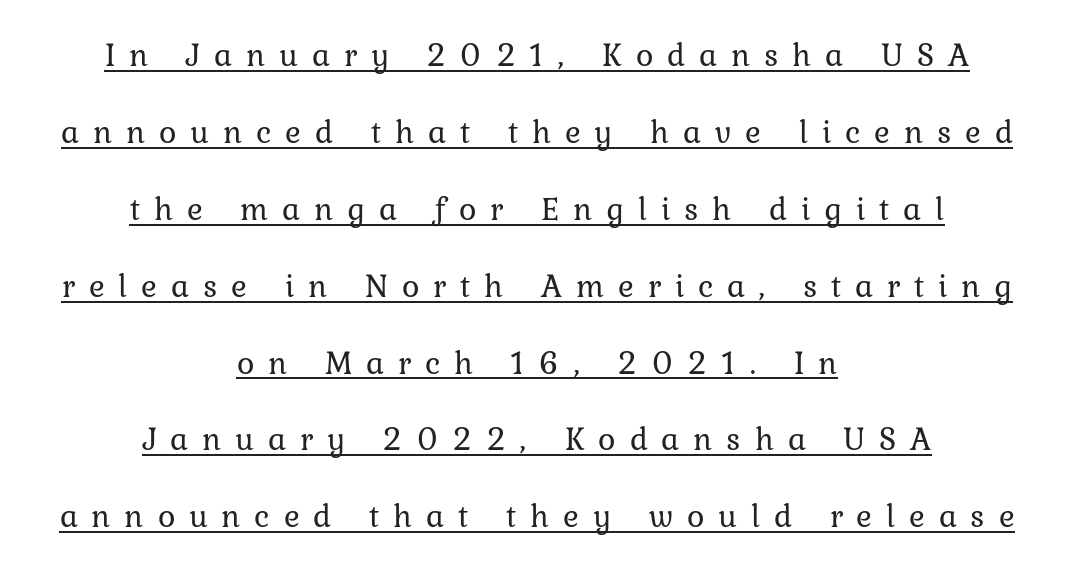
The image shows 33 px regular-weight type, upright; set centered, loose line spacing (2.33x), unusually wide letter spacing (+0.42 em), underlined; low stroke contrast and a medium x-height.
